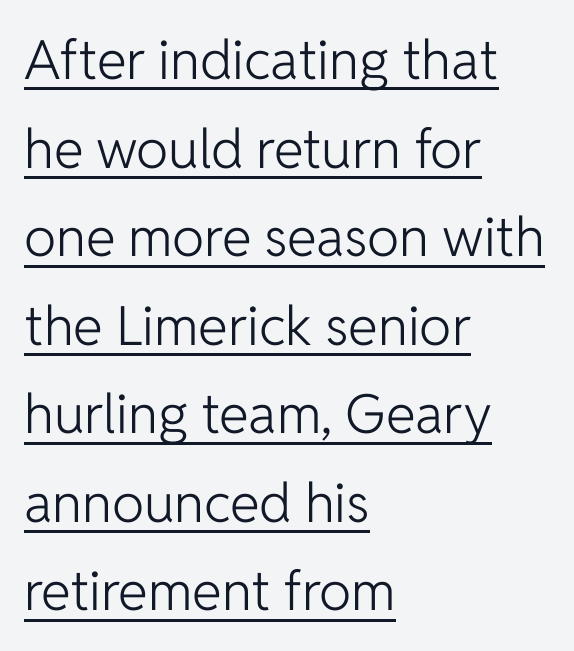
Q: Is the text bold? A: No.
Q: Is the text italic (slanted)? A: No, it is upright.
Q: Is the typeface a serif or a sans-serif typeface? A: Sans-serif.
Q: Is the text underlined? A: Yes.
Q: How is the paragraph aligned? A: Left-aligned.
Q: Is the spacing between letters normal or unusually wide? A: Normal.
Q: Is the spacing between lines tight, normal or loose? A: Normal.
Q: Width (condensed, normal, or wide)? A: Normal.
Q: Stroke contrast? A: Low.
Q: x-height? A: Medium.
Q: Monospaced? A: No.
